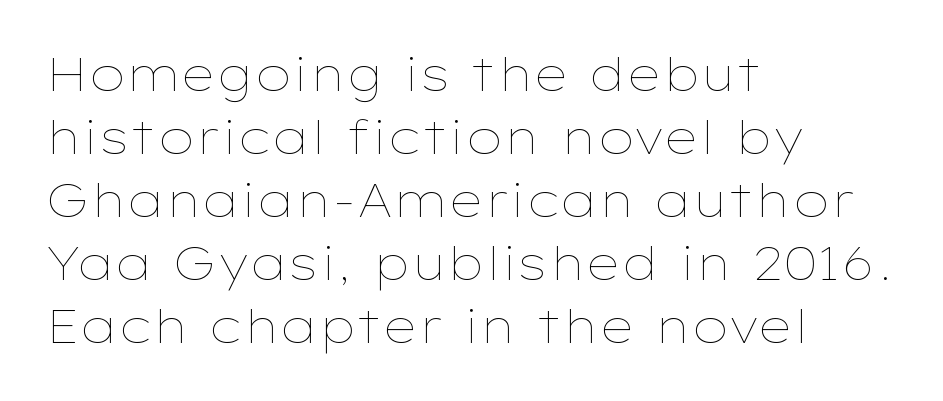
Q: Is the text bold? A: No.
Q: Is the text italic (slanted)? A: No, it is upright.
Q: Is the text underlined? A: No.
Q: How is the paragraph aligned? A: Left-aligned.
Q: Is the spacing between letters normal or unusually wide? A: Normal.
Q: Is the spacing between lines tight, normal or loose? A: Normal.
Q: Width (condensed, normal, or wide)? A: Wide.
Q: Stroke contrast? A: Low.
Q: x-height? A: Medium.
Q: Monospaced? A: No.
